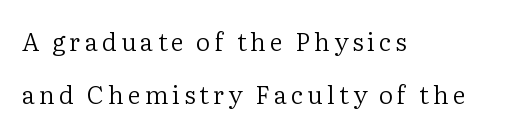
Q: Is the text bold? A: No.
Q: Is the text italic (slanted)? A: No, it is upright.
Q: Is the text underlined? A: No.
Q: How is the paragraph aligned? A: Left-aligned.
Q: Is the spacing between lines tight, normal or loose? A: Loose.
